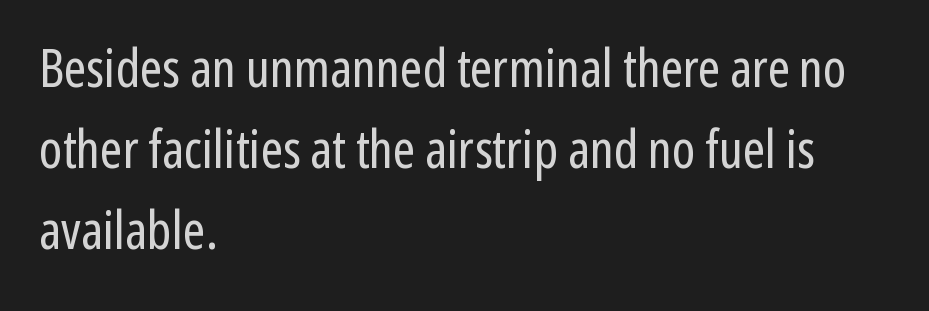
Q: Is the text bold? A: No.
Q: Is the text italic (slanted)? A: No, it is upright.
Q: Is the typeface a serif or a sans-serif typeface? A: Sans-serif.
Q: Is the text underlined? A: No.
Q: How is the paragraph aligned? A: Left-aligned.
Q: Is the spacing between letters normal or unusually wide? A: Normal.
Q: Is the spacing between lines tight, normal or loose? A: Normal.
Q: Width (condensed, normal, or wide)? A: Condensed.
Q: Stroke contrast? A: Low.
Q: x-height? A: Medium.
Q: Monospaced? A: No.
